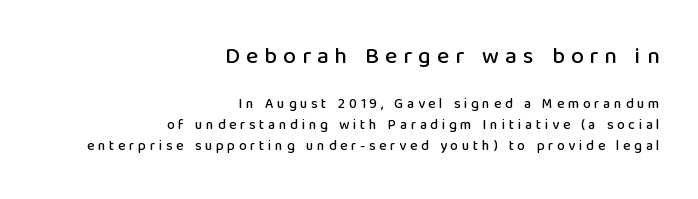
Q: Is the text italic (slanted)? A: No, it is upright.
Q: Is the text underlined? A: No.
Q: How is the paragraph aligned? A: Right-aligned.
Q: Is the spacing between letters normal or unusually wide? A: Unusually wide.
Q: Is the spacing between lines tight, normal or loose? A: Normal.
Q: Which block of text is set in a larger size, the first (top) or the second (bottom)? A: The first (top) one.
